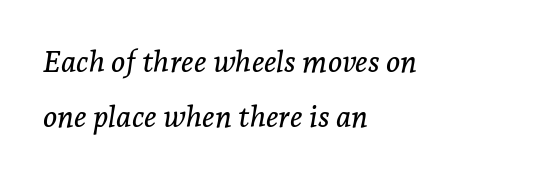
{"serif": "yes", "italic": "yes", "lean": "right", "slant_degrees": 7, "width": "normal", "stroke_contrast": "low", "x_height": "medium", "monospaced": "no", "underline": "no", "align": "left", "line_spacing_ratio": 1.84, "letter_spacing": "normal", "letter_spacing_em": 0.0, "glyph_px": 30}
